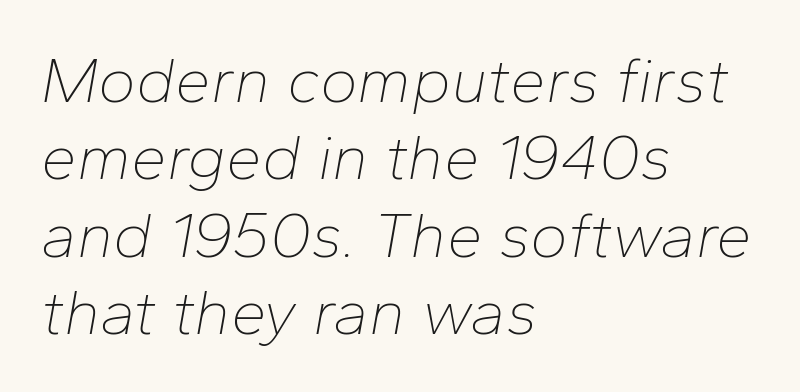
Q: Is the text bold? A: No.
Q: Is the text italic (slanted)? A: Yes, it leans right by about 10 degrees.
Q: Is the text underlined? A: No.
Q: How is the paragraph aligned? A: Left-aligned.
Q: Is the spacing between letters normal or unusually wide? A: Normal.
Q: Width (condensed, normal, or wide)? A: Normal.
Q: Stroke contrast? A: Low.
Q: x-height? A: Medium.
Q: Monospaced? A: No.
